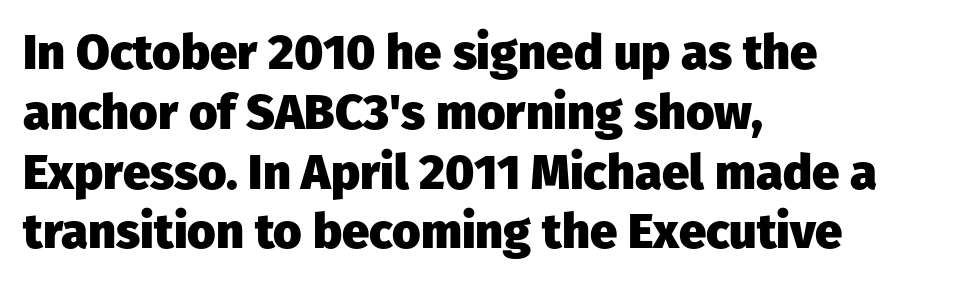
Q: Is the text bold? A: Yes.
Q: Is the text italic (slanted)? A: No, it is upright.
Q: Is the typeface a serif or a sans-serif typeface? A: Sans-serif.
Q: Is the text underlined? A: No.
Q: How is the paragraph aligned? A: Left-aligned.
Q: Is the spacing between letters normal or unusually wide? A: Normal.
Q: Width (condensed, normal, or wide)? A: Normal.
Q: Stroke contrast? A: Low.
Q: x-height? A: Medium.
Q: Monospaced? A: No.
